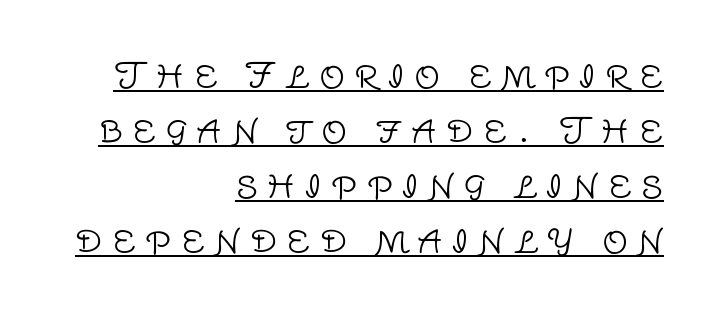
The image shows 36 px light sans-serif type; set right-aligned, normal line spacing (1.53x), unusually wide letter spacing (+0.26 em), underlined; low stroke contrast and a large x-height.
